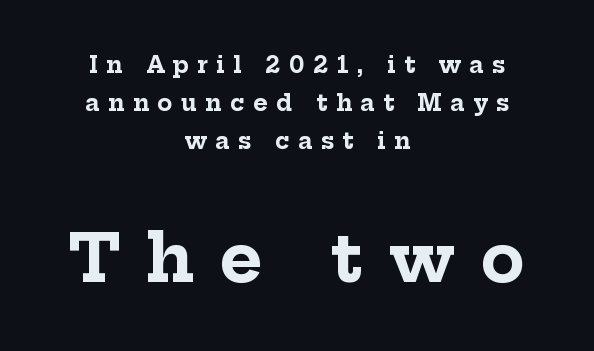
Q: Is the text bold? A: Yes.
Q: Is the text italic (slanted)? A: No, it is upright.
Q: Is the typeface a serif or a sans-serif typeface? A: Serif.
Q: Is the text underlined? A: No.
Q: How is the paragraph aligned? A: Centered.
Q: Is the spacing between letters normal or unusually wide? A: Unusually wide.
Q: Which block of text is set in a larger size, the first (top) or the second (bottom)? A: The second (bottom) one.
Q: Width (condensed, normal, or wide)? A: Normal.
Q: Stroke contrast? A: Low.
Q: x-height? A: Medium.
Q: Monospaced? A: No.
